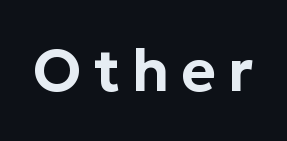
{"serif": "no", "italic": "no", "width": "normal", "stroke_contrast": "low", "x_height": "medium", "monospaced": "no", "underline": "no", "letter_spacing": "wide", "letter_spacing_em": 0.2, "glyph_px": 59}
